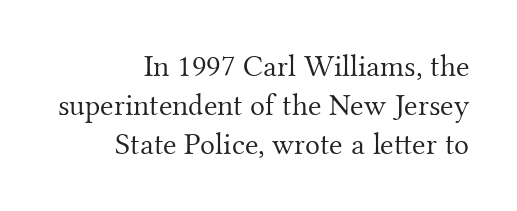
{"serif": "yes", "italic": "no", "bold": "no", "weight": "light", "width": "normal", "stroke_contrast": "medium", "x_height": "small", "monospaced": "no", "underline": "no", "align": "right", "line_spacing": "normal", "line_spacing_ratio": 1.26, "letter_spacing": "normal", "letter_spacing_em": 0.0, "glyph_px": 31}
